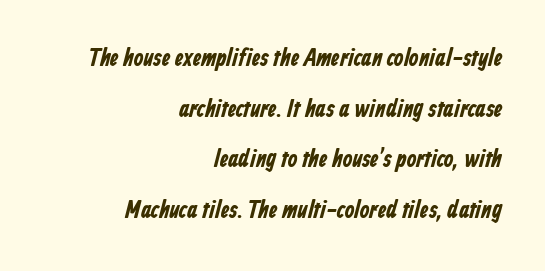
Q: Is the text bold? A: Yes.
Q: Is the text underlined? A: No.
Q: How is the paragraph aligned? A: Right-aligned.
Q: Is the spacing between letters normal or unusually wide? A: Normal.
Q: Is the spacing between lines tight, normal or loose? A: Loose.
